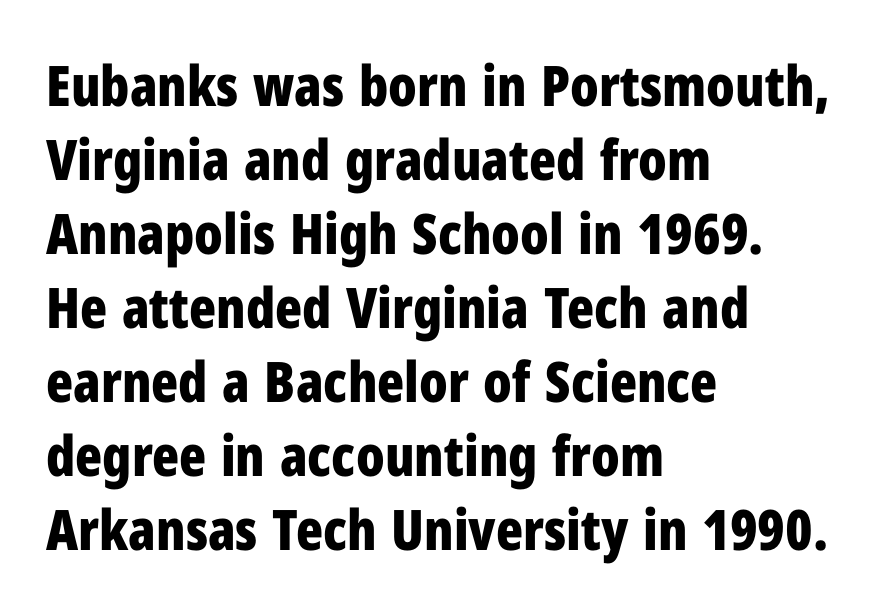
Strokes here are thick enough to call this a true bold. Check where the strokes stop: nothing finishes them off — pure sans. Normally led — the rows are evenly, conventionally spaced. The axis of the letterforms is exactly vertical. Think of a printed novel: that variable character pitch is what you see here.
